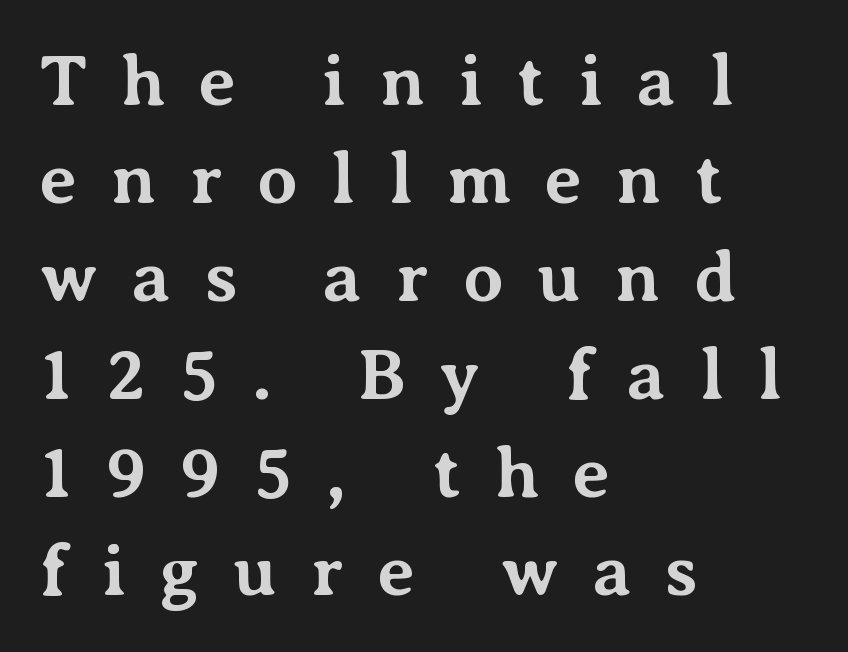
The image shows 72 px bold serif type, upright; set left-aligned, normal line spacing (1.36x), unusually wide letter spacing (+0.47 em), not underlined; medium stroke contrast and a medium x-height.
